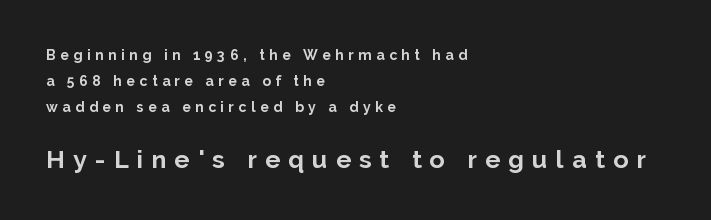
{"italic": "no", "bold": "yes", "underline": "no", "align": "left", "line_spacing_ratio": 1.85, "letter_spacing": "wide", "letter_spacing_em": 0.33, "larger_block": "second", "size_ratio": 1.79, "glyph_px": 25}
